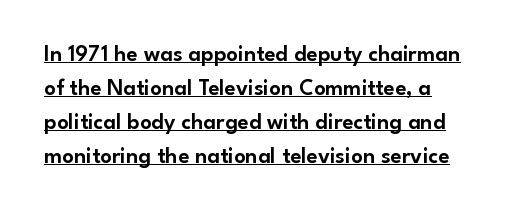
{"italic": "no", "underline": "yes", "align": "left", "line_spacing": "normal", "line_spacing_ratio": 1.48, "letter_spacing": "normal", "letter_spacing_em": 0.0, "glyph_px": 23}
